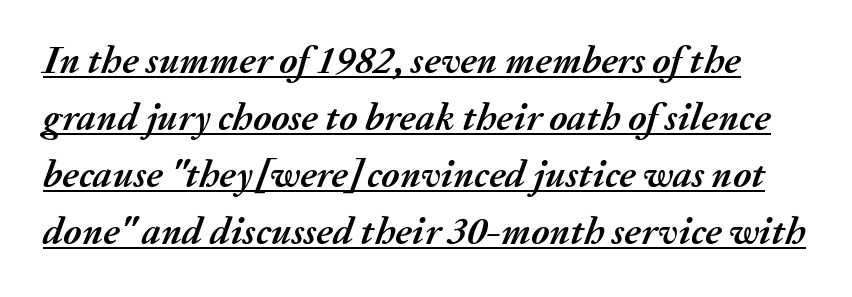
Q: Is the text bold? A: Yes.
Q: Is the text italic (slanted)? A: Yes, it leans right by about 20 degrees.
Q: Is the text underlined? A: Yes.
Q: Is the spacing between letters normal or unusually wide? A: Normal.
Q: Is the spacing between lines tight, normal or loose? A: Normal.
Q: Width (condensed, normal, or wide)? A: Normal.
Q: Stroke contrast? A: Medium.
Q: x-height? A: Medium.
Q: Monospaced? A: No.
